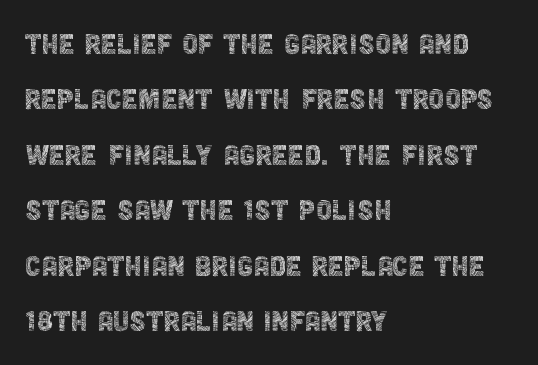
{"serif": "no", "italic": "no", "bold": "no", "weight": "thin", "width": "condensed", "x_height": "large", "monospaced": "no", "underline": "no", "align": "left", "line_spacing": "normal", "line_spacing_ratio": 1.54, "letter_spacing": "normal", "letter_spacing_em": 0.0, "glyph_px": 36}
